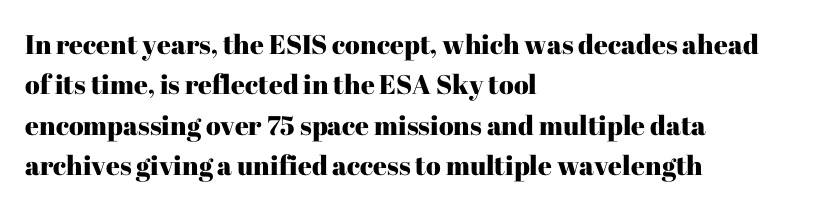
No italicization has been applied; the sample stays upright. This block has exactly the height ordinary leading produces. Students, note that the glyphs here touch the page at normal intervals. Typeset ragged right — the left edge is the straight one.
